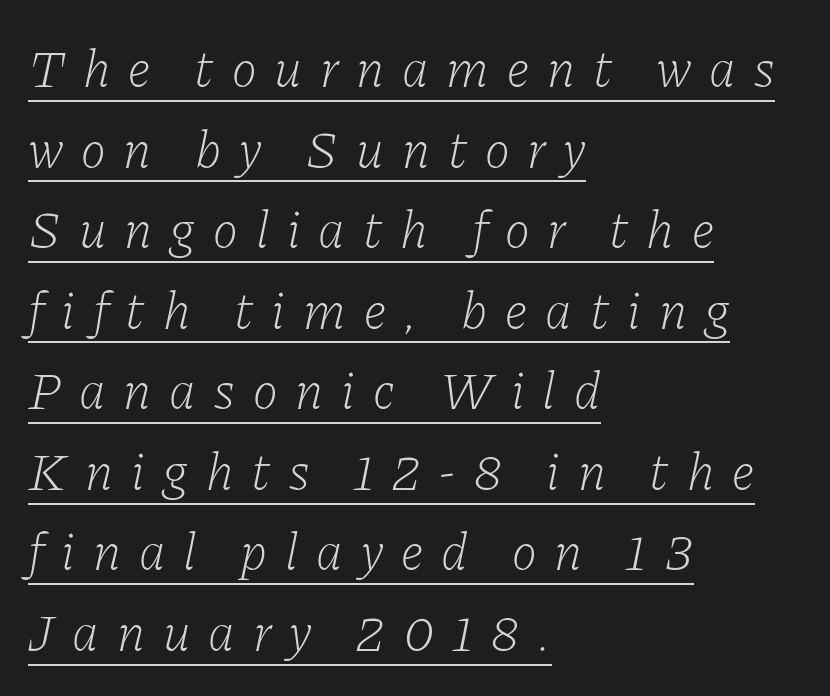
{"serif": "yes", "italic": "yes", "lean": "right", "slant_degrees": 11, "bold": "no", "weight": "light", "width": "normal", "stroke_contrast": "low", "x_height": "medium", "monospaced": "no", "underline": "yes", "align": "left", "line_spacing": "normal", "line_spacing_ratio": 1.52, "letter_spacing": "wide", "letter_spacing_em": 0.34, "glyph_px": 53}
